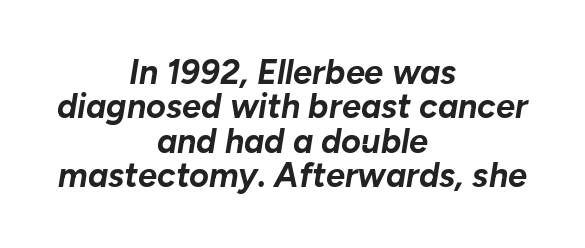
The image shows 34 px bold type, italic (leaning right); set centered, tight line spacing (1.01x), normal letter spacing, not underlined; low stroke contrast and a medium x-height.
